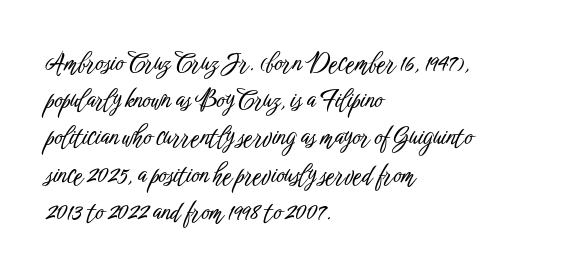
Compared with typical paragraphs, the rows here are spaced about the same. No word sits above an underline. Left-aligned paragraph, ragged on the right. This sample uses plain, unmodified letter spacing.
